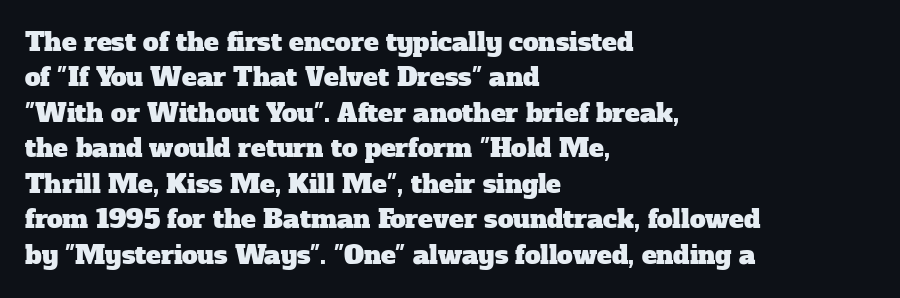
One glance says typical: line gaps are just what's usual. The rendering keeps characters at their native spacing. If you drew a ruler down the left edge, every line would touch it. Decoration check: the copy has no underline.
